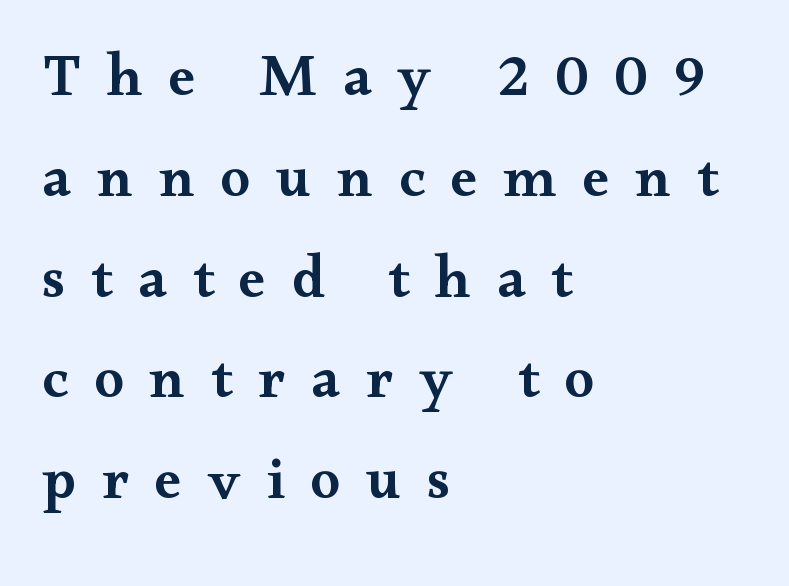
Q: Is the text bold? A: Semi-bold.
Q: Is the text italic (slanted)? A: No, it is upright.
Q: Is the typeface a serif or a sans-serif typeface? A: Serif.
Q: Is the text underlined? A: No.
Q: How is the paragraph aligned? A: Left-aligned.
Q: Is the spacing between letters normal or unusually wide? A: Unusually wide.
Q: Is the spacing between lines tight, normal or loose? A: Normal.
Q: Width (condensed, normal, or wide)? A: Wide.
Q: Stroke contrast? A: Medium.
Q: x-height? A: Small.
Q: Monospaced? A: No.
